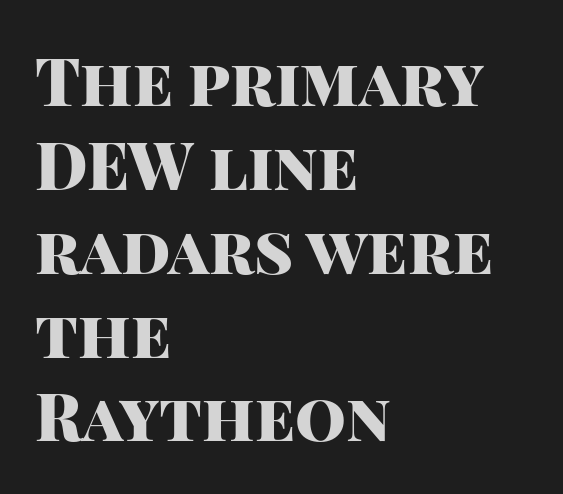
Q: Is the text bold? A: Yes.
Q: Is the text italic (slanted)? A: No, it is upright.
Q: Is the typeface a serif or a sans-serif typeface? A: Sans-serif.
Q: Is the text underlined? A: No.
Q: How is the paragraph aligned? A: Left-aligned.
Q: Is the spacing between letters normal or unusually wide? A: Normal.
Q: Is the spacing between lines tight, normal or loose? A: Normal.
Q: Width (condensed, normal, or wide)? A: Normal.
Q: Stroke contrast? A: High.
Q: x-height? A: Large.
Q: Monospaced? A: No.
